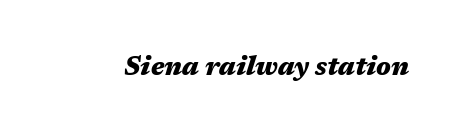
Q: Is the text bold? A: Yes.
Q: Is the text italic (slanted)? A: Yes, it leans right by about 17 degrees.
Q: Is the text underlined? A: No.
Q: Is the spacing between letters normal or unusually wide? A: Normal.
